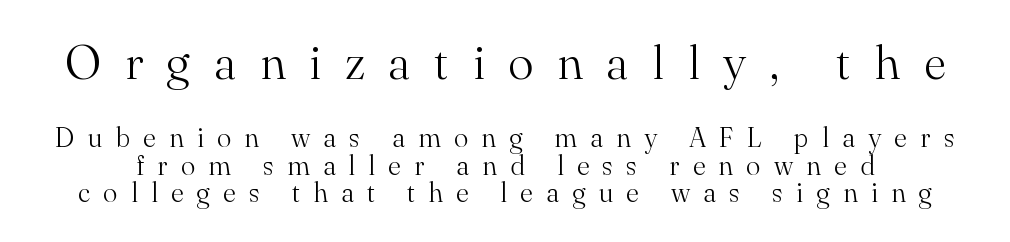
The upper block of text is set noticeably larger than the block beneath it. Students, note that the glyphs here are deliberately spaced far apart. Letters rest on an invisible, unmarked baseline. Proportional: the letters do not fall into vertical columns. The letters stand upright; this is a roman face. The line-height multiplier appears low, near solid setting.
